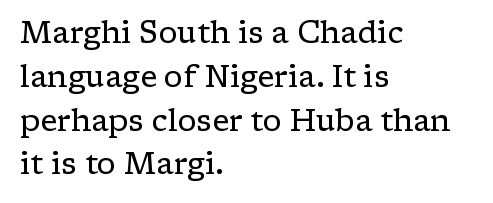
{"serif": "yes", "italic": "no", "bold": "no", "weight": "regular", "width": "wide", "stroke_contrast": "low", "x_height": "medium", "monospaced": "no", "underline": "no", "align": "left", "line_spacing": "normal", "line_spacing_ratio": 1.46, "letter_spacing": "normal", "letter_spacing_em": 0.0, "glyph_px": 30}
